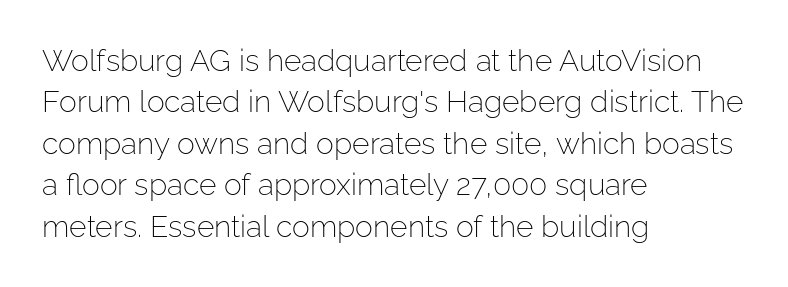
The image shows 30 px light sans-serif type, upright; set left-aligned, normal line spacing (1.38x), normal letter spacing, not underlined; low stroke contrast and a medium x-height.
